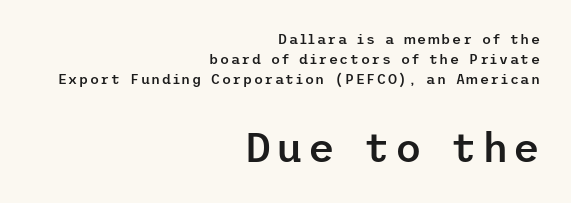
Type size steps up from the first block to the second. Is there any slant? The stems are plumb. Serif or sans? Sans — the stroke terminals are bare. Casual observation: everything's shoved over to the right. The zone under the glyphs is completely vacant.
